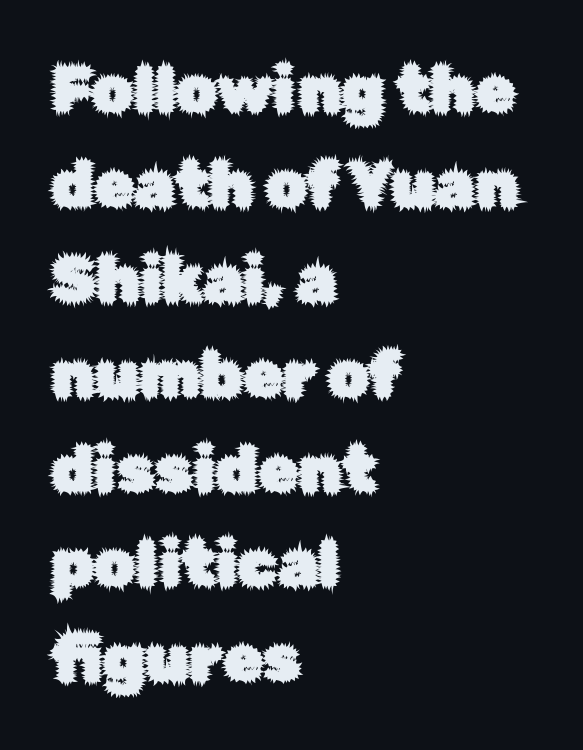
The compositor pushed each line to the left boundary. A typesetter would call this proportional, since set widths differ per character. The rendering shows plain stroke endings on the letterforms — a sans-serif design. Glyph-to-glyph distance matches everyday printed text. This is the regular roman posture of the typeface. Each row of text sits above clean, open space.
